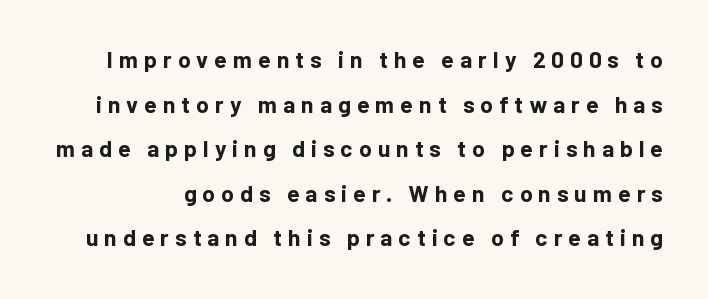
{"italic": "no", "bold": "yes", "underline": "no", "line_spacing": "loose", "line_spacing_ratio": 1.94, "letter_spacing": "wide", "letter_spacing_em": 0.26, "glyph_px": 23}
